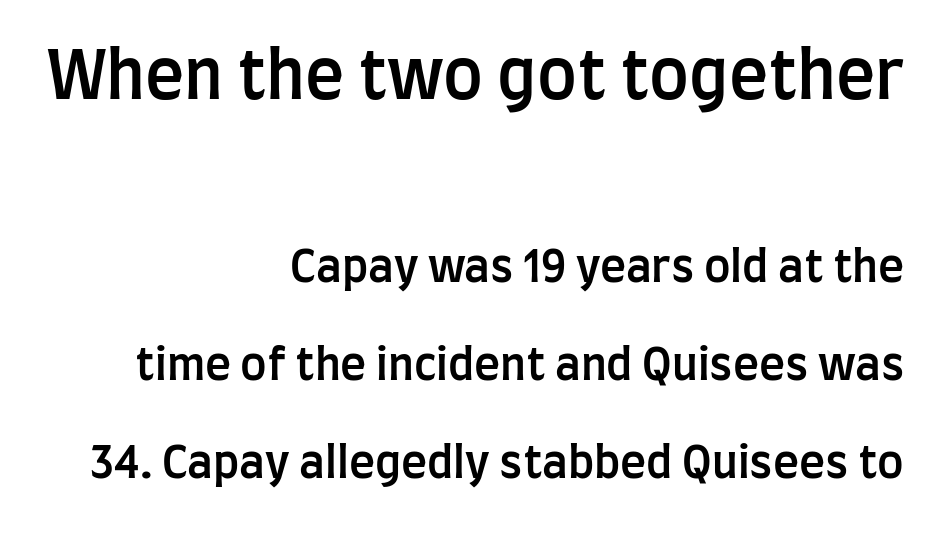
{"serif": "no", "italic": "no", "bold": "semi", "weight": "semibold", "width": "condensed", "stroke_contrast": "low", "x_height": "large", "monospaced": "no", "underline": "no", "align": "right", "line_spacing": "loose", "line_spacing_ratio": 2.23, "letter_spacing": "normal", "letter_spacing_em": 0.0, "larger_block": "first", "size_ratio": 1.5, "glyph_px": 66}
